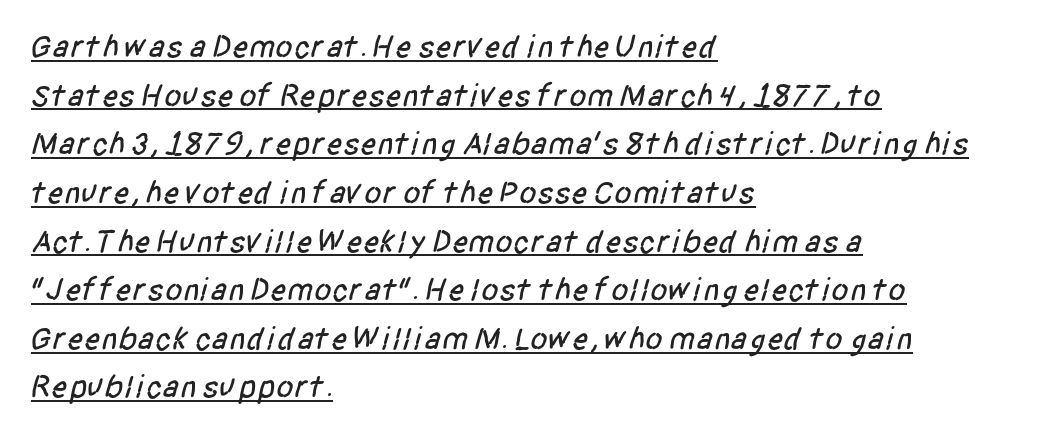
{"serif": "no", "width": "condensed", "stroke_contrast": "low", "x_height": "large", "monospaced": "no", "underline": "yes", "align": "left", "line_spacing": "normal", "line_spacing_ratio": 1.52, "letter_spacing": "normal", "letter_spacing_em": 0.0, "glyph_px": 32}
